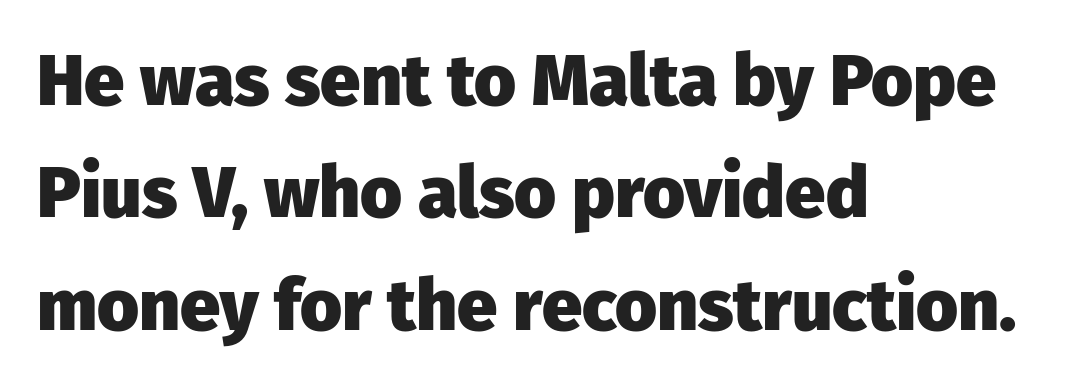
{"serif": "no", "italic": "no", "bold": "yes", "weight": "heavy", "width": "normal", "stroke_contrast": "low", "x_height": "medium", "monospaced": "no", "underline": "no", "align": "left", "line_spacing": "normal", "line_spacing_ratio": 1.56, "letter_spacing": "normal", "letter_spacing_em": 0.0, "glyph_px": 72}
